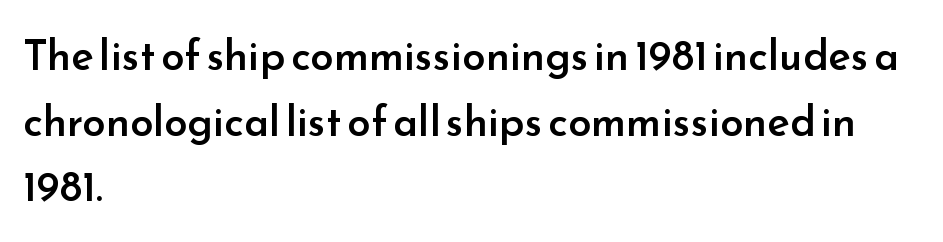
Q: Is the text bold? A: Semi-bold.
Q: Is the text italic (slanted)? A: No, it is upright.
Q: Is the typeface a serif or a sans-serif typeface? A: Sans-serif.
Q: Is the text underlined? A: No.
Q: How is the paragraph aligned? A: Left-aligned.
Q: Is the spacing between letters normal or unusually wide? A: Normal.
Q: Is the spacing between lines tight, normal or loose? A: Normal.
Q: Width (condensed, normal, or wide)? A: Normal.
Q: Stroke contrast? A: Low.
Q: x-height? A: Small.
Q: Monospaced? A: No.
